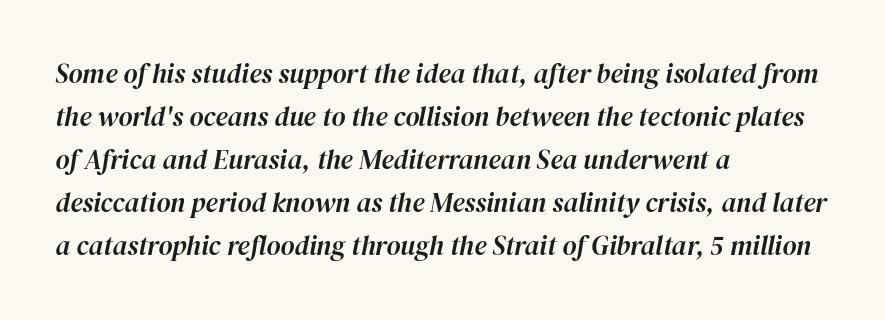
This is oblique type, the kind used for emphasis or titles. A bare baseline throughout the passage. The text block is weighted toward the left margin, trailing off unevenly rightward. Letter spacing: default.
